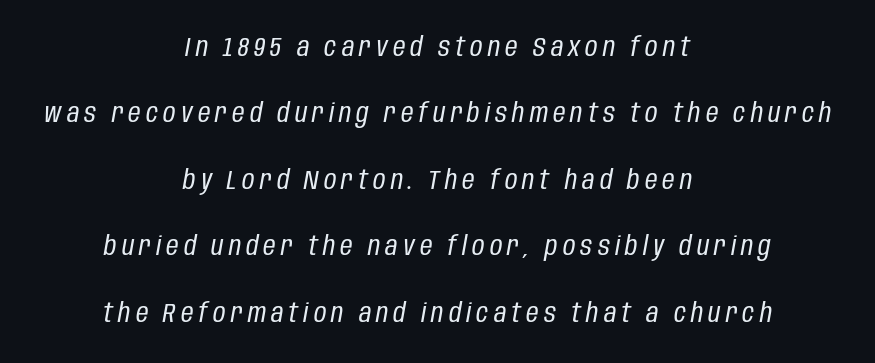
The image shows 27 px text type, italic (leaning right); set centered, loose line spacing (2.46x), not underlined.
